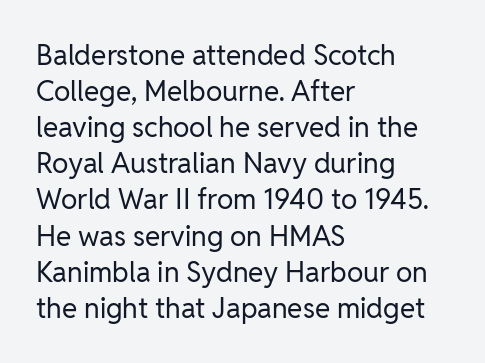
Proportional: the letters do not fall into vertical columns. Observe the ordinary spacing: letters are neighbours, not strangers. These lines sit exactly where default settings would place them. Line starts are locked; line ends wander. You can tell from the bare stems that sans-serif type was used.
